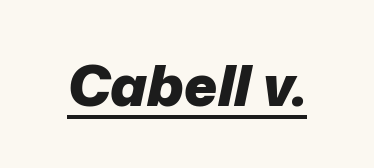
{"italic": "yes", "lean": "right", "slant_degrees": 12, "bold": "yes", "weight": "heavy", "width": "normal", "stroke_contrast": "low", "x_height": "medium", "monospaced": "no", "underline": "yes", "letter_spacing": "normal", "letter_spacing_em": 0.0, "glyph_px": 56}
